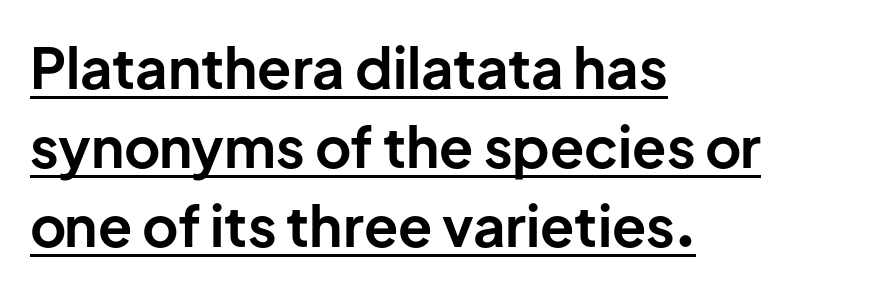
The horizontal fit of the characters is conventional and even. Compared with a centered layout, this one pins lines to the left instead. Do the characters align in a grid? No, the font is proportional. Compared with typical paragraphs, the rows here are spaced about the same. Are there feet on the stems? There aren't — it's a sans.
